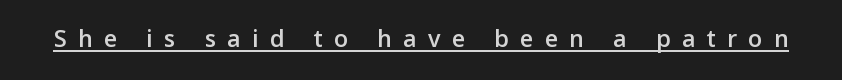
This sample uses an upright cut, with every glyph sitting square on the baseline. Notice how a bar underscores the lettering throughout. Substantial extra tracking has been applied to these lines.
